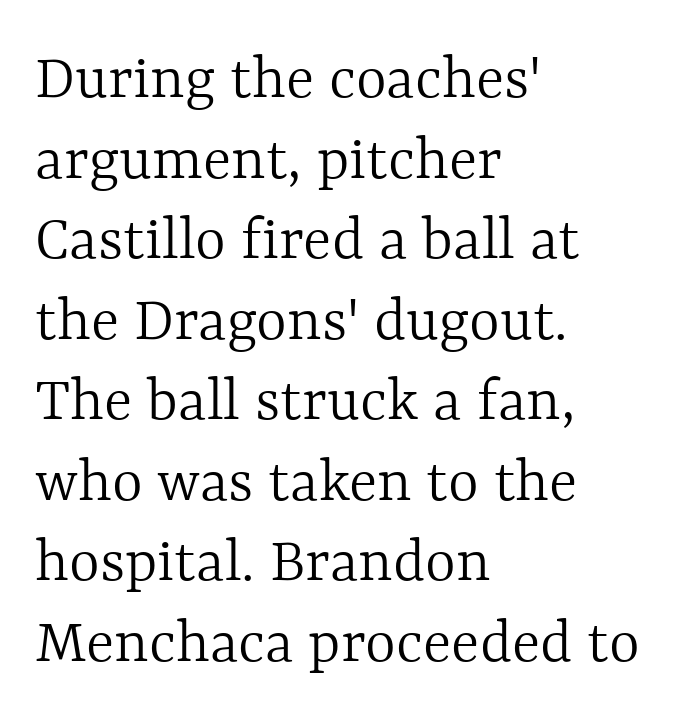
The image shows 66 px light type, upright; set left-aligned, line spacing 1.22x, normal letter spacing, not underlined; a medium x-height.
